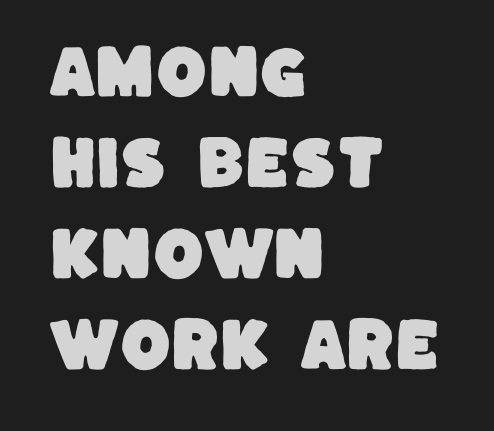
{"serif": "no", "width": "normal", "stroke_contrast": "low", "x_height": "large", "monospaced": "no", "underline": "no", "align": "left", "line_spacing": "normal", "line_spacing_ratio": 1.57, "letter_spacing": "normal", "letter_spacing_em": 0.0, "glyph_px": 58}
